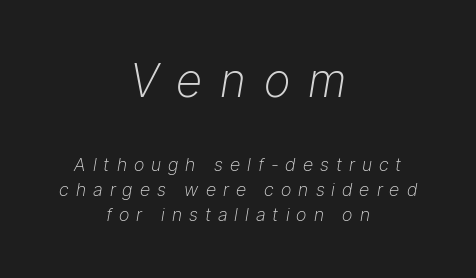
{"italic": "yes", "lean": "right", "slant_degrees": 9, "bold": "no", "weight": "light", "width": "normal", "stroke_contrast": "low", "x_height": "medium", "monospaced": "no", "underline": "no", "align": "center", "line_spacing": "normal", "line_spacing_ratio": 1.39, "letter_spacing": "wide", "letter_spacing_em": 0.39, "larger_block": "first", "size_ratio": 2.56, "glyph_px": 46}
